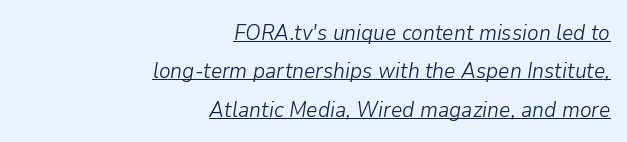
The image shows 22 px text type, italic (leaning right); set right-aligned, line spacing 1.74x, normal letter spacing, underlined.
